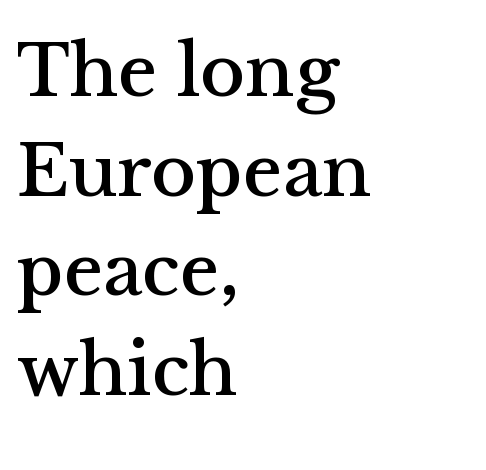
{"serif": "yes", "italic": "no", "width": "normal", "stroke_contrast": "medium", "x_height": "medium", "monospaced": "no", "underline": "no", "align": "left", "line_spacing": "normal", "line_spacing_ratio": 1.33, "letter_spacing": "normal", "letter_spacing_em": 0.0, "glyph_px": 75}
